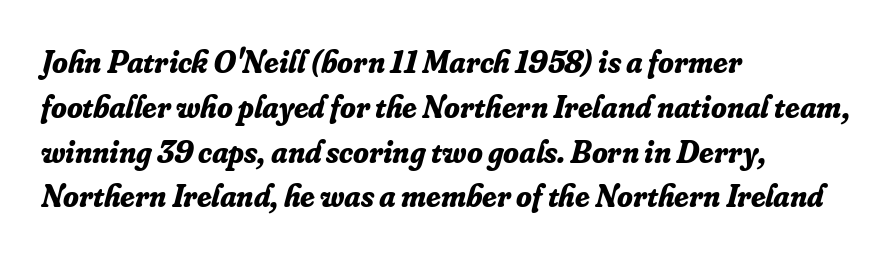
{"serif": "yes", "italic": "yes", "lean": "right", "slant_degrees": 16, "bold": "yes", "weight": "bold", "width": "normal", "stroke_contrast": "low", "x_height": "small", "monospaced": "no", "underline": "no", "align": "left", "line_spacing": "normal", "line_spacing_ratio": 1.4, "letter_spacing": "normal", "letter_spacing_em": 0.0, "glyph_px": 32}
